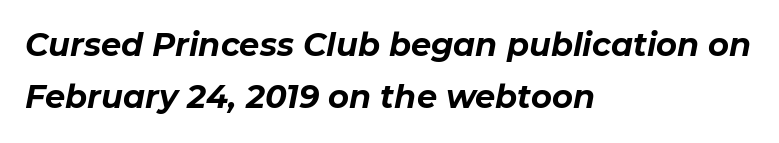
Q: Is the text bold? A: Yes.
Q: Is the text italic (slanted)? A: Yes, it leans right by about 11 degrees.
Q: Is the text underlined? A: No.
Q: How is the paragraph aligned? A: Left-aligned.
Q: Is the spacing between letters normal or unusually wide? A: Normal.
Q: Is the spacing between lines tight, normal or loose? A: Normal.
Q: Width (condensed, normal, or wide)? A: Normal.
Q: Stroke contrast? A: Low.
Q: x-height? A: Medium.
Q: Monospaced? A: No.
